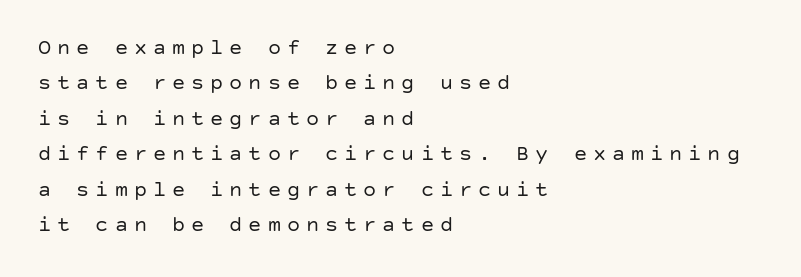
Whoever set this chose a conventional vertical rhythm. The typography opts for an upright posture over an oblique one. No extra ink here — the face is not bold. Check under the words: just untouched page. Line starts are locked; line ends wander.
